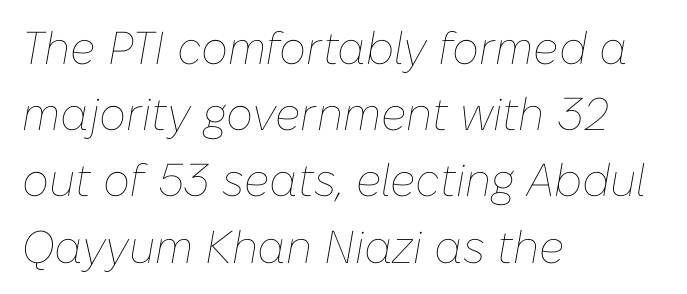
Q: Is the text bold? A: No.
Q: Is the text italic (slanted)? A: Yes, it leans right by about 10 degrees.
Q: Is the text underlined? A: No.
Q: How is the paragraph aligned? A: Left-aligned.
Q: Is the spacing between letters normal or unusually wide? A: Normal.
Q: Is the spacing between lines tight, normal or loose? A: Normal.
Q: Width (condensed, normal, or wide)? A: Normal.
Q: Stroke contrast? A: Low.
Q: x-height? A: Medium.
Q: Monospaced? A: No.
